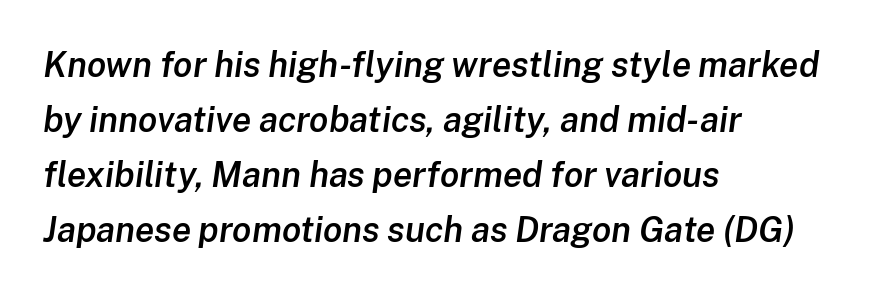
These lines are set flush left with a ragged right edge. Slanted lettering throughout. This is moderately heavy type, rendered in semibold. Inter-character spacing is left at the font's built-in metrics. Does the leading feel generous? No, just average.
